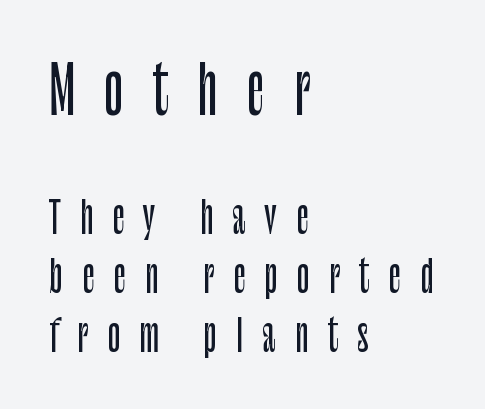
Q: Is the text italic (slanted)? A: No, it is upright.
Q: Is the typeface a serif or a sans-serif typeface? A: Sans-serif.
Q: Is the text underlined? A: No.
Q: How is the paragraph aligned? A: Left-aligned.
Q: Is the spacing between letters normal or unusually wide? A: Unusually wide.
Q: Is the spacing between lines tight, normal or loose? A: Normal.
Q: Which block of text is set in a larger size, the first (top) or the second (bottom)? A: The first (top) one.
Q: Width (condensed, normal, or wide)? A: Condensed.
Q: Stroke contrast? A: Low.
Q: x-height? A: Large.
Q: Monospaced? A: No.
